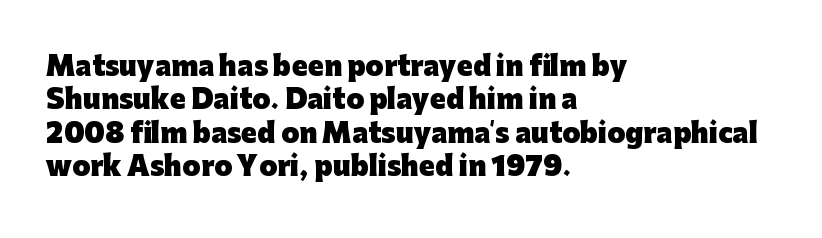
In terms of posture, this sample is upright. Look at the stroke-to-counter ratio: heavy, a bold. Notice how descenders clear the ascenders below comfortably — that's standard leading. The zone under the glyphs is completely vacant. The rendering keeps characters at their native spacing.
